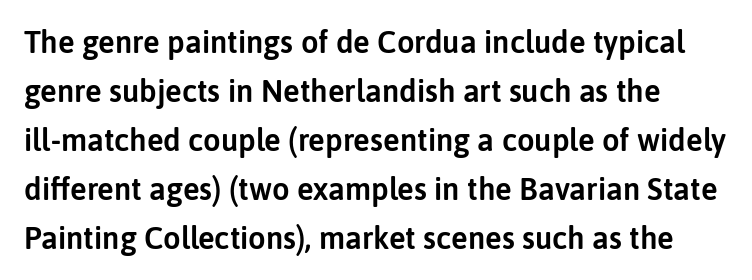
Q: Is the text italic (slanted)? A: No, it is upright.
Q: Is the typeface a serif or a sans-serif typeface? A: Sans-serif.
Q: Is the text underlined? A: No.
Q: Is the spacing between letters normal or unusually wide? A: Normal.
Q: Is the spacing between lines tight, normal or loose? A: Normal.
Q: Width (condensed, normal, or wide)? A: Normal.
Q: Stroke contrast? A: Low.
Q: x-height? A: Medium.
Q: Monospaced? A: No.
